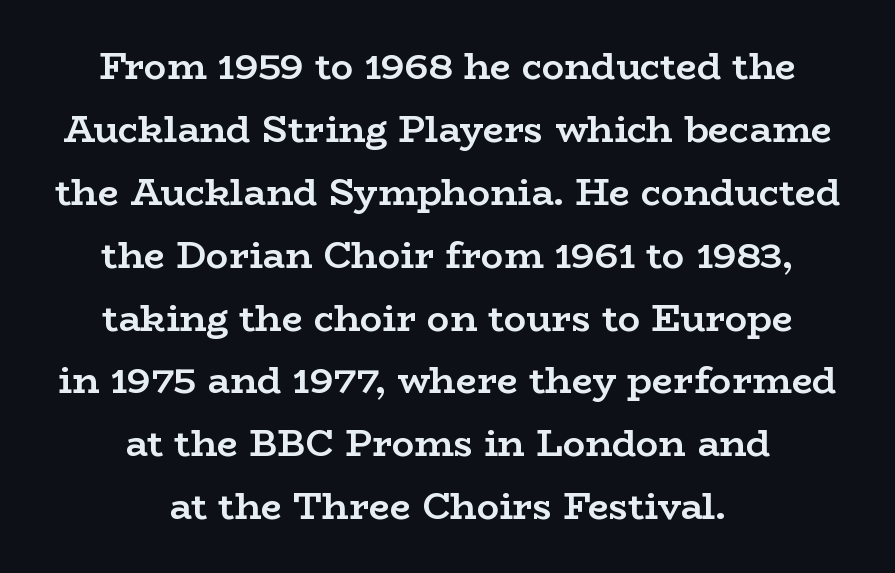
One glance says typical: line gaps are just what's usual. The font's upright variant was chosen for this text. The letters sit at their default tracking, neither squeezed nor spread. Is the type bold? Yes — the strokes are clearly thick and heavy. The text was rendered using a seriffed face with decorative stroke endings. Which margin do the lines hug? Neither — every line sits in the middle.
